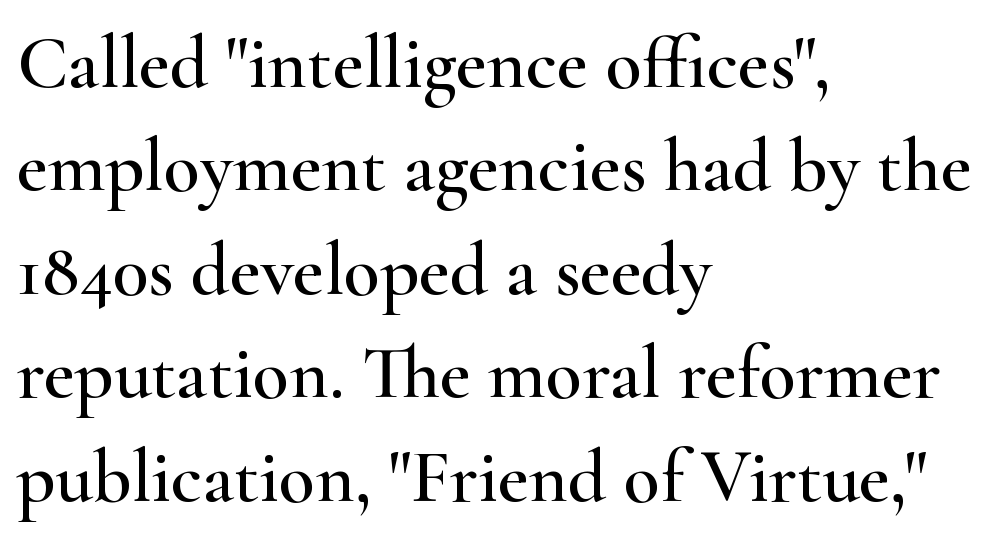
{"serif": "yes", "italic": "no", "width": "wide", "stroke_contrast": "high", "x_height": "small", "monospaced": "no", "underline": "no", "align": "left", "line_spacing": "normal", "line_spacing_ratio": 1.38, "letter_spacing": "normal", "letter_spacing_em": 0.0, "glyph_px": 75}
